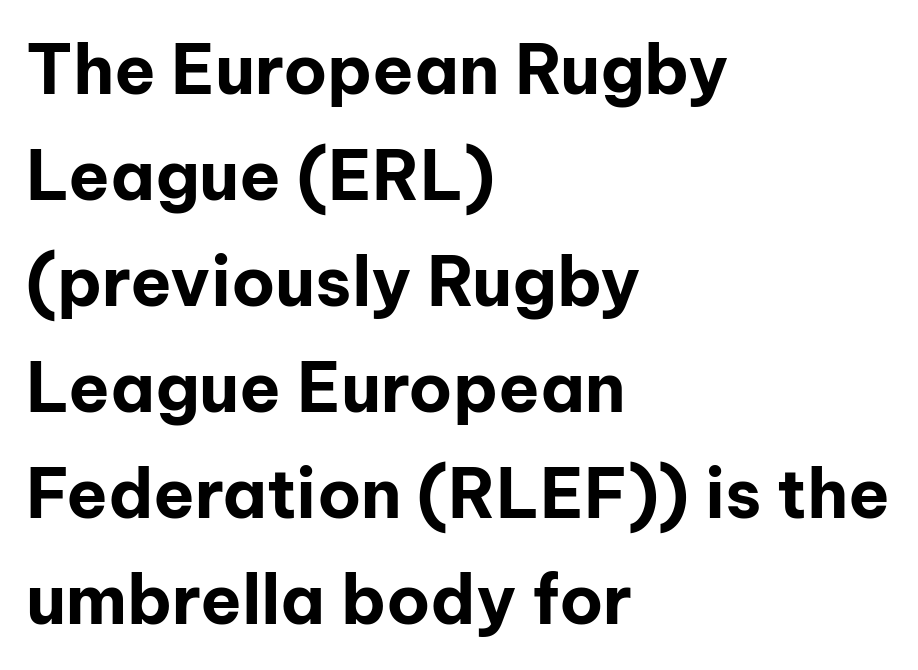
Q: Is the text bold? A: Yes.
Q: Is the text italic (slanted)? A: No, it is upright.
Q: Is the typeface a serif or a sans-serif typeface? A: Sans-serif.
Q: Is the text underlined? A: No.
Q: How is the paragraph aligned? A: Left-aligned.
Q: Is the spacing between letters normal or unusually wide? A: Normal.
Q: Is the spacing between lines tight, normal or loose? A: Normal.
Q: Width (condensed, normal, or wide)? A: Normal.
Q: Stroke contrast? A: Low.
Q: x-height? A: Medium.
Q: Monospaced? A: No.
